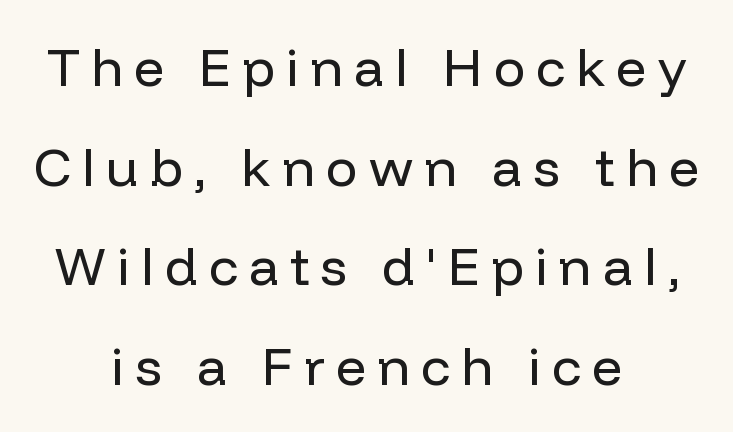
Q: Is the text bold? A: No.
Q: Is the text italic (slanted)? A: No, it is upright.
Q: Is the typeface a serif or a sans-serif typeface? A: Sans-serif.
Q: Is the text underlined? A: No.
Q: How is the paragraph aligned? A: Centered.
Q: Is the spacing between letters normal or unusually wide? A: Unusually wide.
Q: Width (condensed, normal, or wide)? A: Normal.
Q: Stroke contrast? A: Low.
Q: x-height? A: Medium.
Q: Monospaced? A: No.
